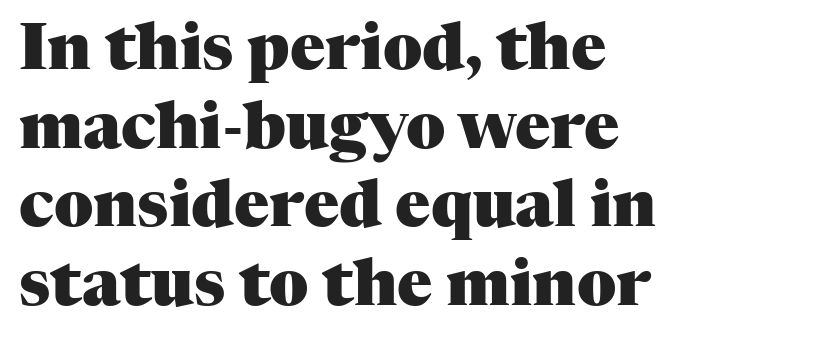
The image shows 65 px heavy serif type, upright; set left-aligned, line spacing 1.21x, normal letter spacing, not underlined; medium stroke contrast and a medium x-height.
